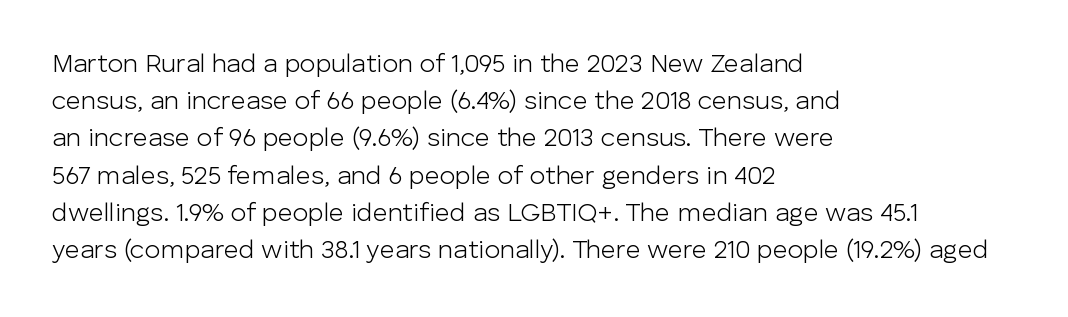
Q: Is the text bold? A: No.
Q: Is the text italic (slanted)? A: No, it is upright.
Q: Is the text underlined? A: No.
Q: How is the paragraph aligned? A: Left-aligned.
Q: Is the spacing between letters normal or unusually wide? A: Normal.
Q: Is the spacing between lines tight, normal or loose? A: Normal.
